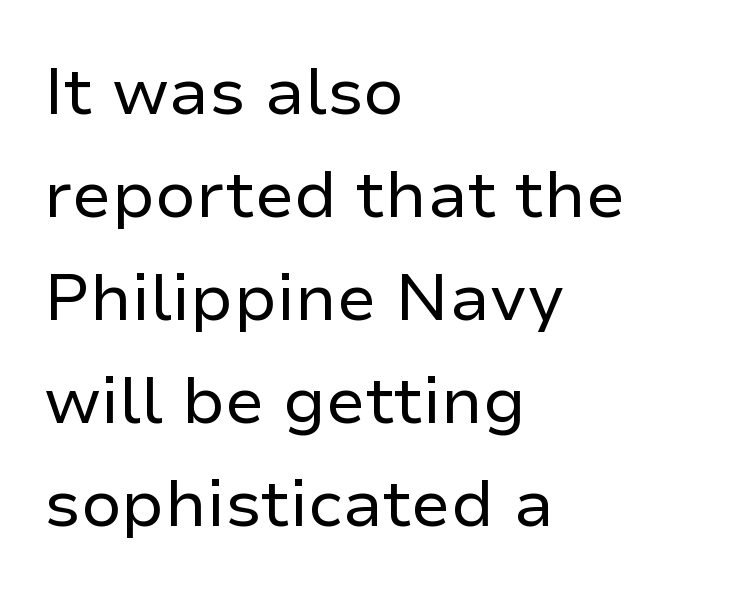
The image shows 66 px regular-weight sans-serif type, upright; set left-aligned, normal line spacing (1.56x), normal letter spacing, not underlined; low stroke contrast and a medium x-height.
